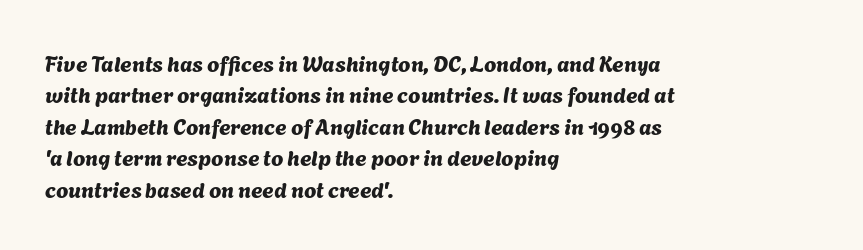
The image shows 22 px text type; set left-aligned, normal line spacing (1.43x), normal letter spacing, not underlined.
